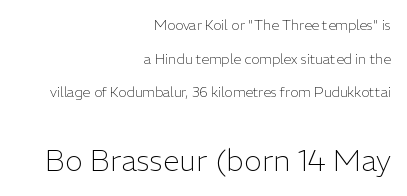
{"serif": "no", "italic": "no", "bold": "no", "weight": "light", "width": "normal", "stroke_contrast": "low", "x_height": "medium", "monospaced": "no", "underline": "no", "align": "right", "line_spacing": "loose", "line_spacing_ratio": 2.4, "letter_spacing": "normal", "letter_spacing_em": 0.0, "larger_block": "second", "size_ratio": 2.14, "glyph_px": 30}
